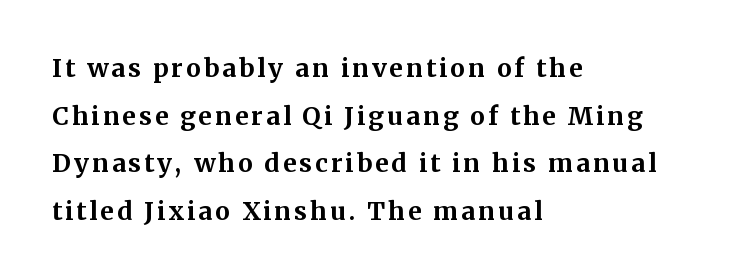
The image shows 25 px bold type, upright; set left-aligned, loose line spacing (1.91x), not underlined.
